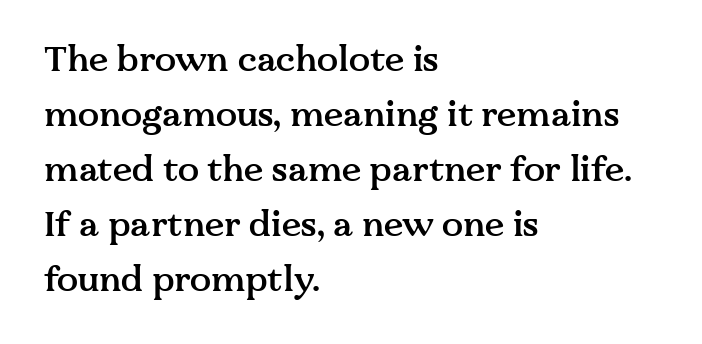
The glyphs are unaccompanied by any horizontal stroke below them. These lines were composed using upright roman letters. Summary of weight: moderately heavy, a semibold. This block has exactly the height ordinary leading produces. Varying glyph widths throughout — classic text-font behaviour. Small tapered or slab feet sit at the stroke ends, so this counts as serif.
